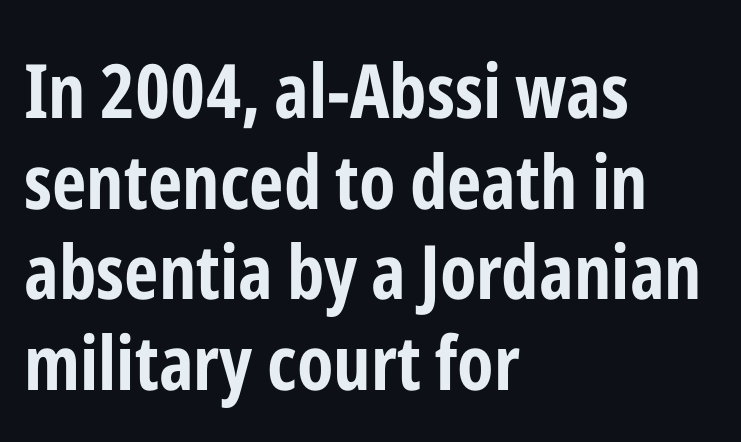
{"serif": "no", "italic": "no", "bold": "yes", "weight": "bold", "width": "condensed", "stroke_contrast": "low", "x_height": "medium", "monospaced": "no", "underline": "no", "align": "left", "line_spacing_ratio": 1.21, "letter_spacing": "normal", "letter_spacing_em": 0.0, "glyph_px": 75}
